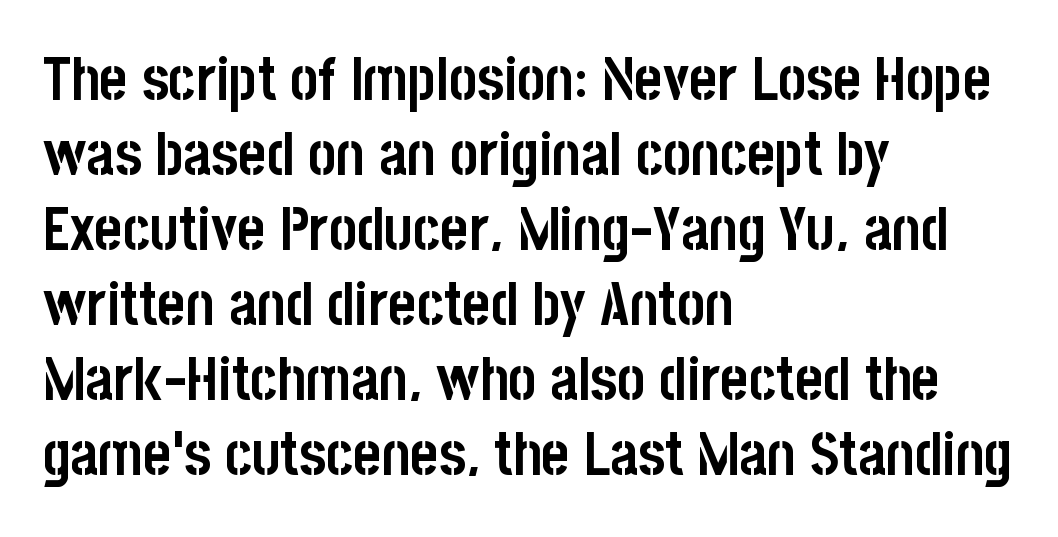
{"serif": "no", "italic": "no", "bold": "yes", "weight": "semibold", "width": "condensed", "stroke_contrast": "low", "x_height": "large", "monospaced": "no", "underline": "no", "align": "left", "line_spacing": "normal", "line_spacing_ratio": 1.25, "letter_spacing": "normal", "letter_spacing_em": 0.0, "glyph_px": 60}
